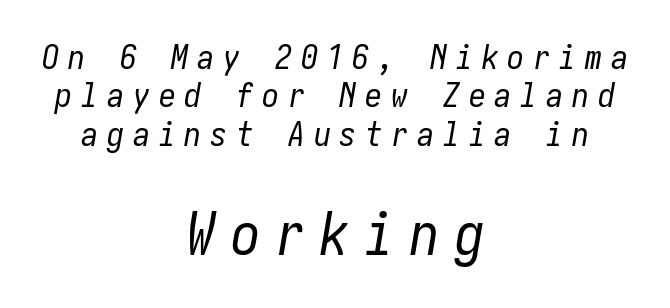
{"italic": "yes", "lean": "right", "slant_degrees": 10, "bold": "no", "weight": "regular", "width": "condensed", "stroke_contrast": "low", "x_height": "medium", "underline": "no", "align": "center", "line_spacing": "tight", "line_spacing_ratio": 1.13, "letter_spacing": "wide", "letter_spacing_em": 0.26, "larger_block": "second", "size_ratio": 1.74, "glyph_px": 59}
